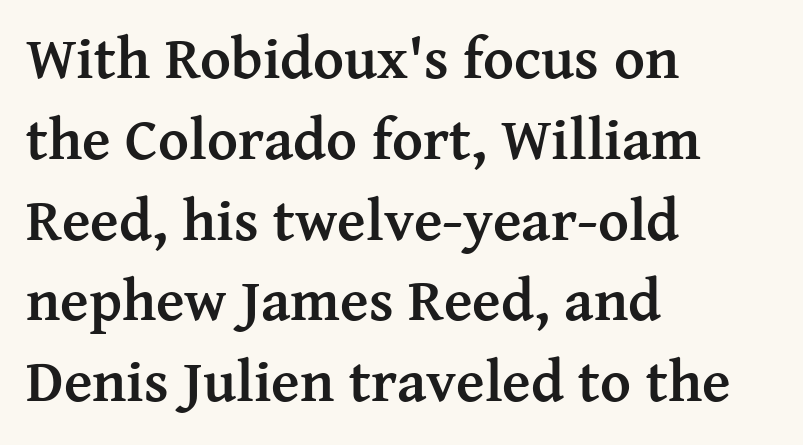
{"serif": "yes", "italic": "no", "bold": "yes", "weight": "semibold", "width": "normal", "stroke_contrast": "medium", "x_height": "medium", "monospaced": "no", "underline": "no", "align": "left", "line_spacing": "normal", "line_spacing_ratio": 1.37, "letter_spacing": "normal", "letter_spacing_em": 0.0, "glyph_px": 59}
